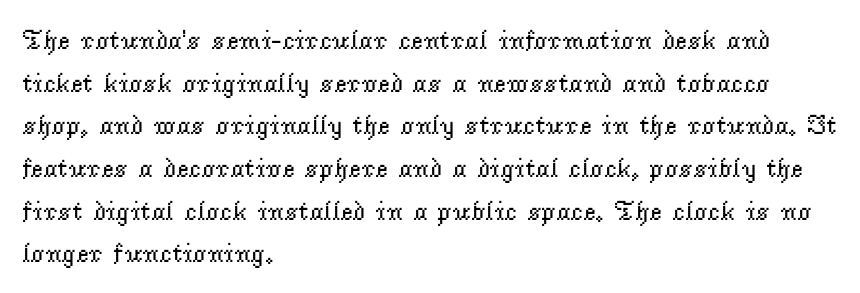
Q: Is the text bold? A: No.
Q: Is the text italic (slanted)? A: No, it is upright.
Q: Is the text underlined? A: No.
Q: How is the paragraph aligned? A: Left-aligned.
Q: Is the spacing between letters normal or unusually wide? A: Normal.
Q: Is the spacing between lines tight, normal or loose? A: Normal.
